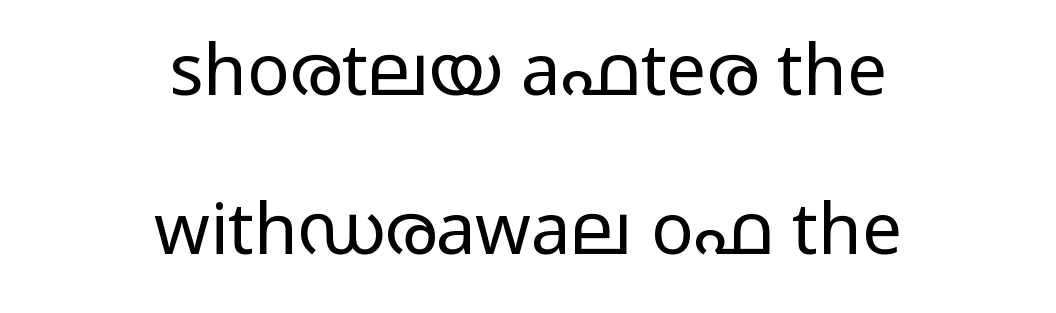
{"serif": "no", "italic": "no", "bold": "no", "weight": "regular", "width": "wide", "stroke_contrast": "low", "x_height": "medium", "monospaced": "no", "underline": "no", "align": "center", "line_spacing": "loose", "line_spacing_ratio": 2.24, "letter_spacing": "normal", "letter_spacing_em": 0.0, "glyph_px": 71}
